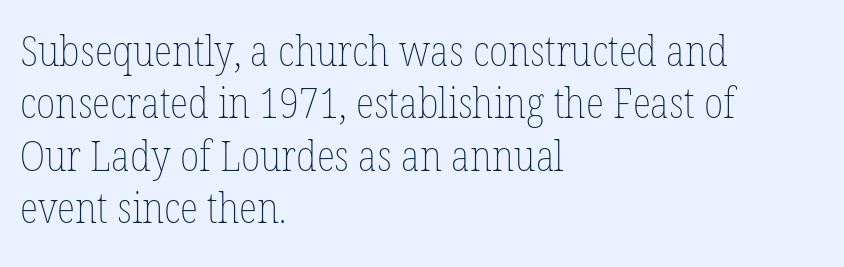
The image shows 43 px thin, condensed type, upright; set left-aligned, line spacing 1.22x, normal letter spacing, not underlined; low stroke contrast and a medium x-height.
